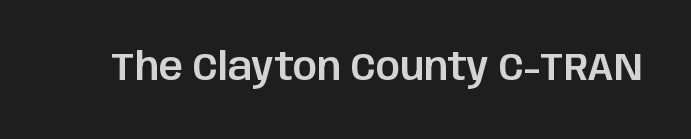
{"serif": "no", "italic": "no", "width": "normal", "stroke_contrast": "low", "x_height": "large", "monospaced": "no", "underline": "no", "letter_spacing": "normal", "letter_spacing_em": 0.0, "glyph_px": 38}
